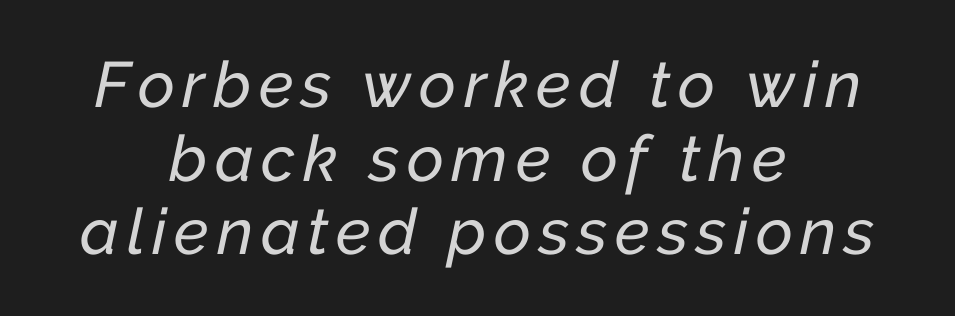
{"italic": "yes", "lean": "right", "slant_degrees": 12, "width": "normal", "stroke_contrast": "low", "x_height": "medium", "monospaced": "no", "underline": "no", "align": "center", "line_spacing": "tight", "line_spacing_ratio": 1.15, "glyph_px": 64}
